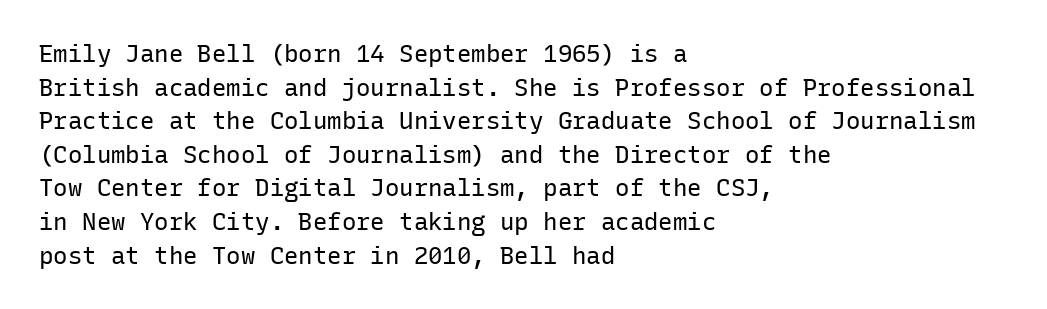
{"italic": "no", "bold": "no", "underline": "no", "align": "left", "line_spacing": "normal", "line_spacing_ratio": 1.4, "letter_spacing": "normal", "letter_spacing_em": 0.0, "glyph_px": 24}
